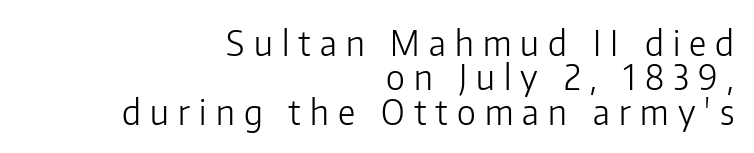
The vertical gap from one line to the next is small. Does the lettering tilt? It doesn't — this is upright. The designer went with a sans here, leaving each stem footless. The letters advance in unequal steps, a hallmark of proportional type. Quick note: underline off. The text block is weighted toward the right margin, trailing off unevenly leftward.
